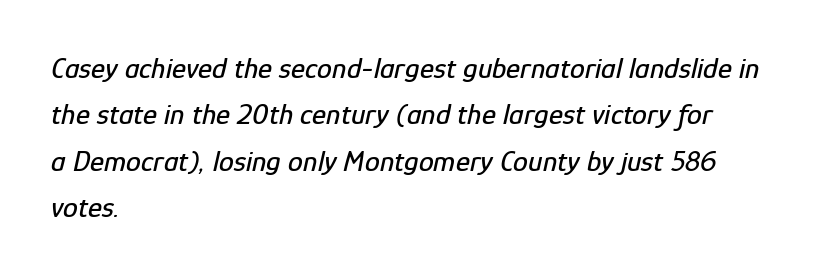
{"italic": "yes", "lean": "right", "slant_degrees": 12, "width": "condensed", "stroke_contrast": "low", "x_height": "medium", "monospaced": "no", "underline": "no", "align": "left", "line_spacing": "normal", "line_spacing_ratio": 1.55, "letter_spacing": "normal", "letter_spacing_em": 0.0, "glyph_px": 30}
